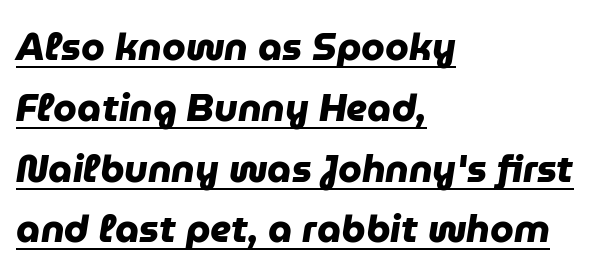
The image shows 38 px heavy sans-serif type; set left-aligned, normal line spacing (1.6x), normal letter spacing, underlined; low stroke contrast and a medium x-height.
